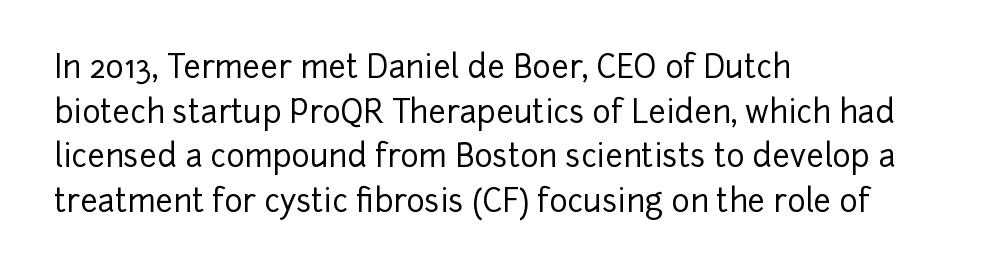
The image shows 31 px sans-serif type, upright; set left-aligned, normal line spacing (1.44x), normal letter spacing, not underlined; low stroke contrast and a medium x-height.
